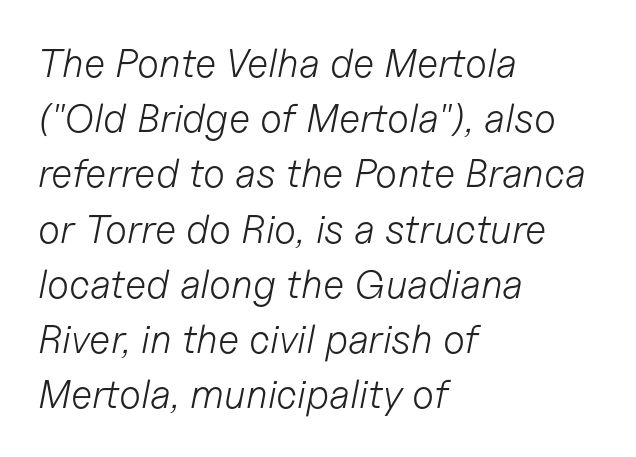
No extra ink here — the face is not bold. Does the copy run flush right? No — it runs flush left. Nobody touched the tracking dial on this one. The vertical gap from one line to the next is medium.
